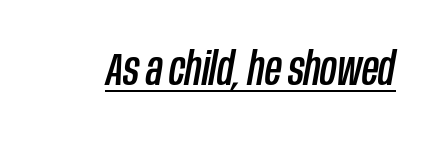
If you drew a line through each stem, it would be angled. Looks like regular typesetting: each glyph gets only the width it needs. Is the letter spacing exaggerated? No — it looks like the ordinary default. Honestly, the underline is the first thing you notice here.
